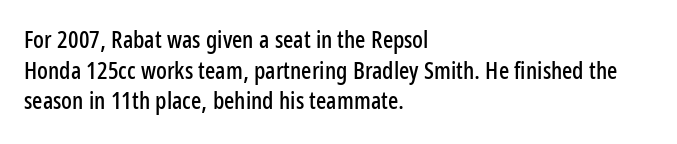
The image shows 24 px text type, upright; set left-aligned, normal line spacing (1.28x), normal letter spacing, not underlined.
